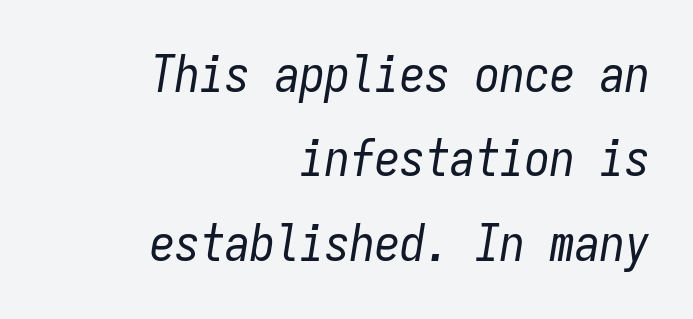
Short note: letters normally spaced. The axis of the letterforms is tilted away from vertical. These lines are rendered in a fixed-pitch font. Reading down the block, your eye finds every line finishing at a fixed right position.
